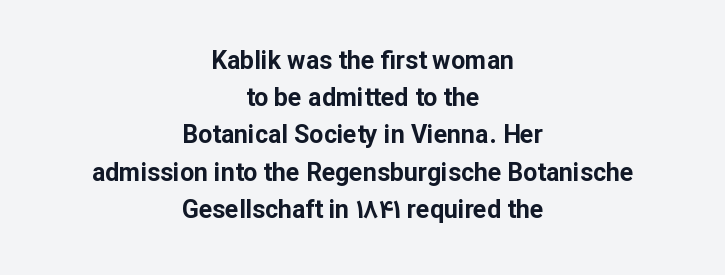
{"italic": "no", "bold": "yes", "underline": "no", "align": "center", "line_spacing": "normal", "line_spacing_ratio": 1.49, "letter_spacing": "normal", "letter_spacing_em": 0.0, "glyph_px": 25}
